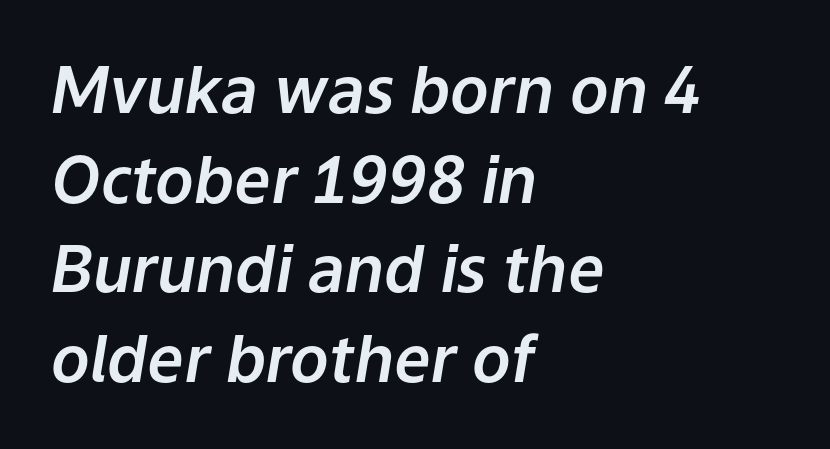
These lines were composed using italics. Does the leading feel generous? No, just average. This rendering leaves character spacing at its baseline value. Left-aligned paragraph, ragged on the right. Varying glyph widths throughout — classic text-font behaviour. Any mark beneath the type? The region is blank.
